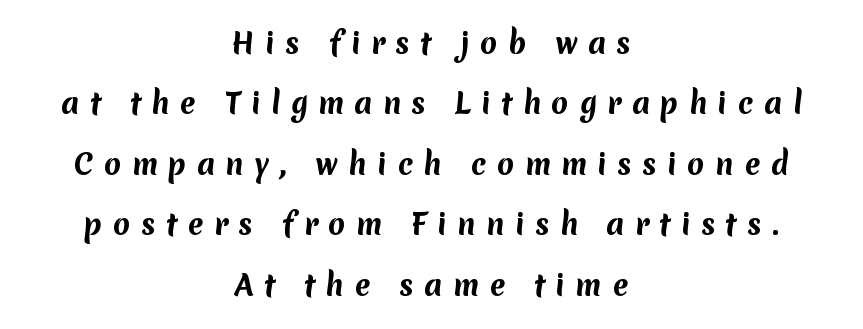
The image shows 28 px bold sans-serif type; set centered, loose line spacing (2.16x), unusually wide letter spacing (+0.37 em), not underlined; medium stroke contrast and a medium x-height.
